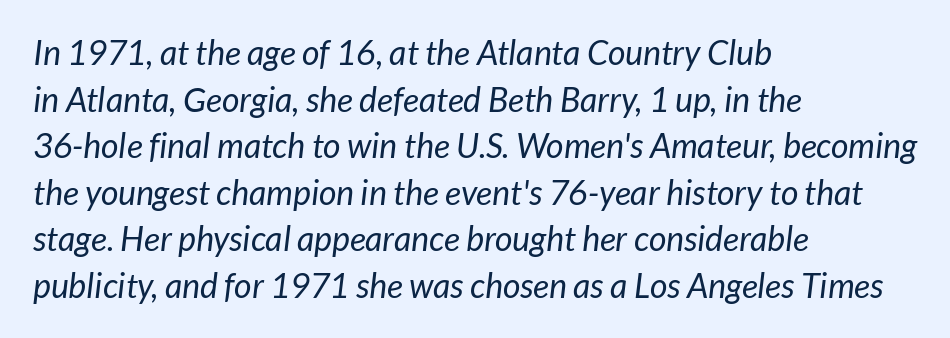
The image shows 34 px regular-weight sans-serif type; set left-aligned, normal line spacing (1.37x), normal letter spacing, not underlined; low stroke contrast and a medium x-height.
